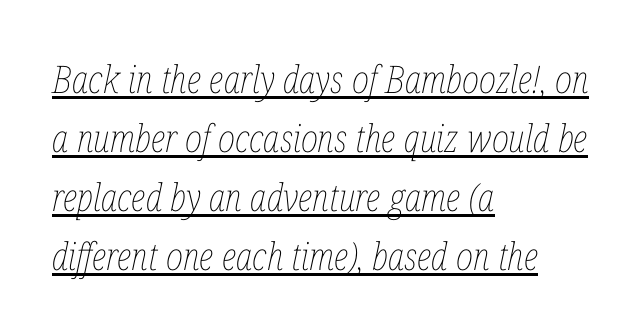
The image shows 38 px thin, condensed type, italic (leaning right); set left-aligned, normal line spacing (1.55x), normal letter spacing, underlined; low stroke contrast and a medium x-height.
